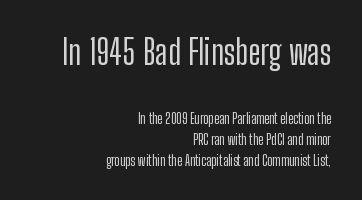
Q: Is the text italic (slanted)? A: No, it is upright.
Q: Is the typeface a serif or a sans-serif typeface? A: Sans-serif.
Q: Is the text underlined? A: No.
Q: How is the paragraph aligned? A: Right-aligned.
Q: Is the spacing between letters normal or unusually wide? A: Normal.
Q: Is the spacing between lines tight, normal or loose? A: Normal.
Q: Which block of text is set in a larger size, the first (top) or the second (bottom)? A: The first (top) one.
Q: Width (condensed, normal, or wide)? A: Condensed.
Q: Stroke contrast? A: Low.
Q: x-height? A: Medium.
Q: Monospaced? A: No.
